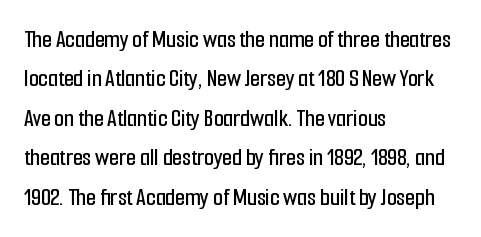
The setting favours the left margin, as ordinary paragraphs usually do. Is there any slant? The stems are plumb. A bare baseline throughout the passage. The letterforms sit shoulder to shoulder at normal distance. These lines sit exactly where default settings would place them.
